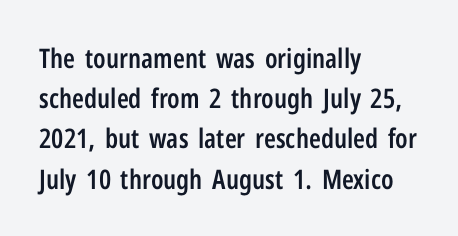
{"italic": "no", "bold": "semi", "underline": "no", "align": "left", "line_spacing": "normal", "line_spacing_ratio": 1.49, "letter_spacing": "normal", "letter_spacing_em": 0.0, "glyph_px": 27}
